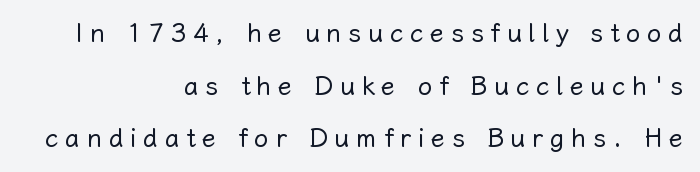
The image shows 26 px text type, upright; set right-aligned, loose line spacing (2.02x), unusually wide letter spacing (+0.25 em), not underlined.
